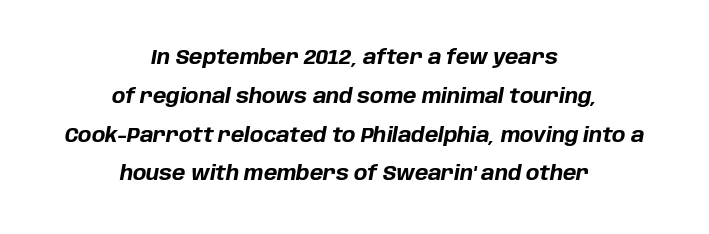
Nothing unusual about the tracking: characters are spaced as the font intends. This sample trades compactness for vertical openness between lines. Is the block centered? Yes — each line is placed symmetrically about the middle. Italic? Definitely — the glyphs are oblique. Its strokes are broad and dark, the hallmark of bold type. The zone under the glyphs is completely vacant.
